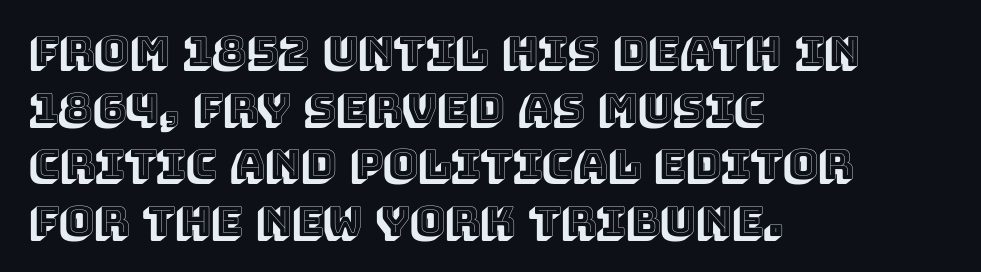
Q: Is the text italic (slanted)? A: No, it is upright.
Q: Is the text underlined? A: No.
Q: How is the paragraph aligned? A: Left-aligned.
Q: Is the spacing between letters normal or unusually wide? A: Normal.
Q: Is the spacing between lines tight, normal or loose? A: Normal.
Q: Width (condensed, normal, or wide)? A: Normal.
Q: x-height? A: Large.
Q: Monospaced? A: No.
